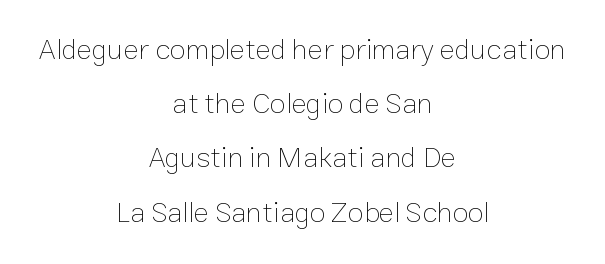
Q: Is the text bold? A: No.
Q: Is the text italic (slanted)? A: No, it is upright.
Q: Is the text underlined? A: No.
Q: How is the paragraph aligned? A: Centered.
Q: Is the spacing between letters normal or unusually wide? A: Normal.
Q: Width (condensed, normal, or wide)? A: Normal.
Q: Stroke contrast? A: Low.
Q: x-height? A: Medium.
Q: Monospaced? A: No.
